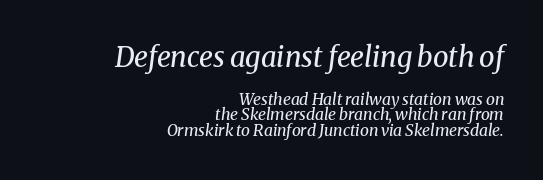
{"serif": "yes", "italic": "yes", "lean": "right", "slant_degrees": 8, "bold": "no", "weight": "regular", "width": "normal", "stroke_contrast": "medium", "x_height": "medium", "monospaced": "no", "underline": "no", "align": "right", "line_spacing": "tight", "line_spacing_ratio": 0.97, "letter_spacing": "normal", "letter_spacing_em": 0.0, "larger_block": "first", "size_ratio": 1.75, "glyph_px": 28}
